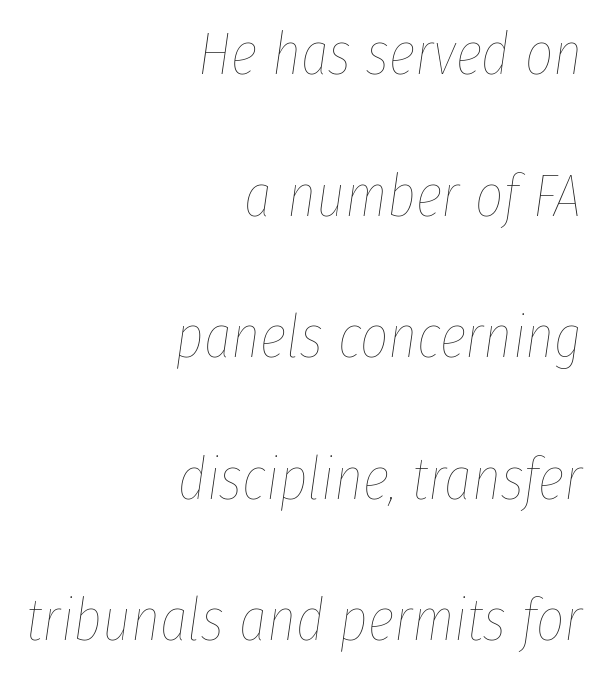
Where is the straight margin? On the right. The whole block is typeset with a tilt. Do the characters align in a grid? No, the font is proportional. Words appear dense and cohesive because spacing is normal.
